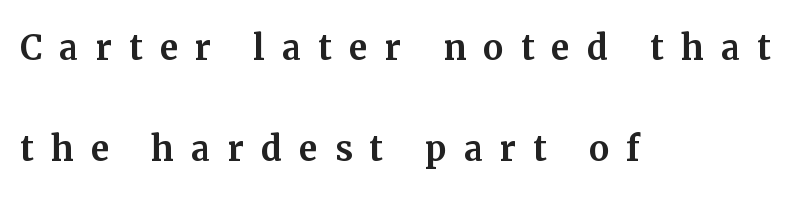
The image shows 46 px serif type, upright; set left-aligned, loose line spacing (2.2x), unusually wide letter spacing (+0.37 em), not underlined; medium stroke contrast and a medium x-height.
